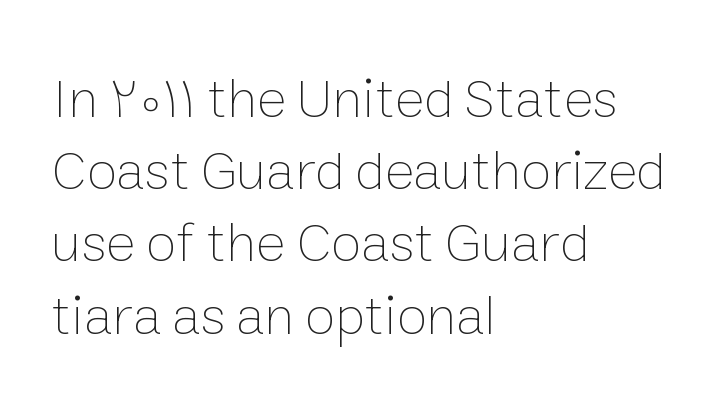
{"italic": "no", "bold": "no", "weight": "thin", "width": "normal", "stroke_contrast": "low", "x_height": "medium", "monospaced": "no", "underline": "no", "align": "left", "line_spacing": "normal", "line_spacing_ratio": 1.29, "letter_spacing": "normal", "letter_spacing_em": 0.0, "glyph_px": 56}
